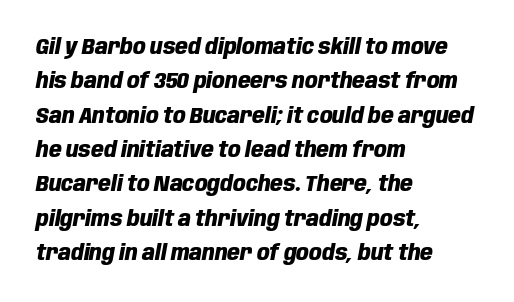
{"italic": "yes", "lean": "right", "slant_degrees": 10, "bold": "yes", "underline": "no", "align": "left", "line_spacing": "normal", "line_spacing_ratio": 1.56, "letter_spacing": "normal", "letter_spacing_em": 0.0, "glyph_px": 22}
